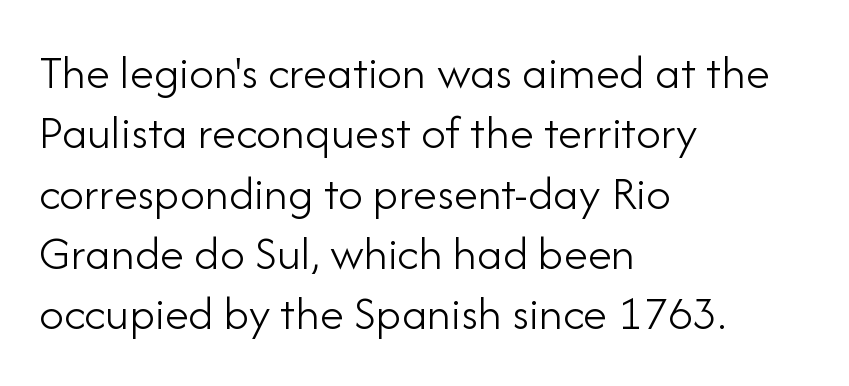
The image shows 49 px light sans-serif type, upright; set left-aligned, line spacing 1.23x, normal letter spacing, not underlined; low stroke contrast and a small x-height.
